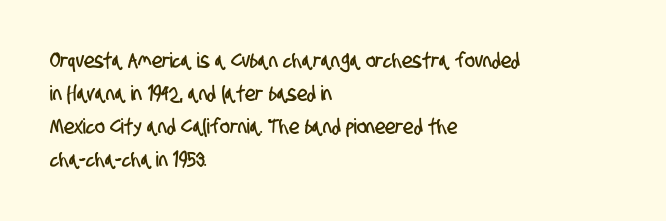
Q: Is the text underlined? A: No.
Q: How is the paragraph aligned? A: Left-aligned.
Q: Is the spacing between letters normal or unusually wide? A: Normal.
Q: Is the spacing between lines tight, normal or loose? A: Normal.
